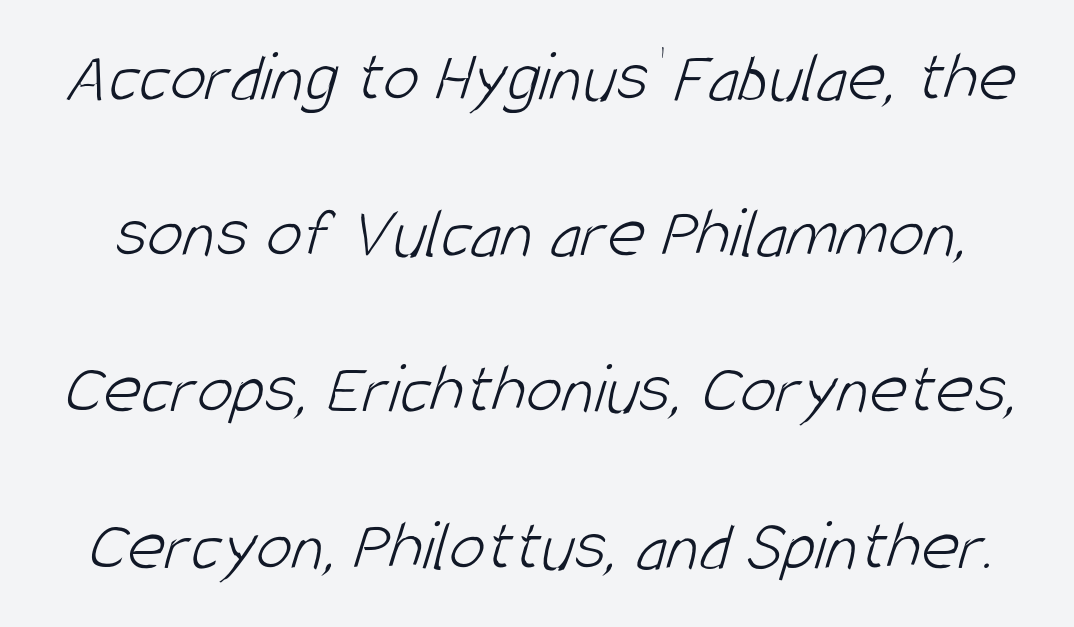
The image shows 73 px light, condensed sans-serif type; set loose line spacing (2.14x), normal letter spacing, not underlined; low stroke contrast and a large x-height.
